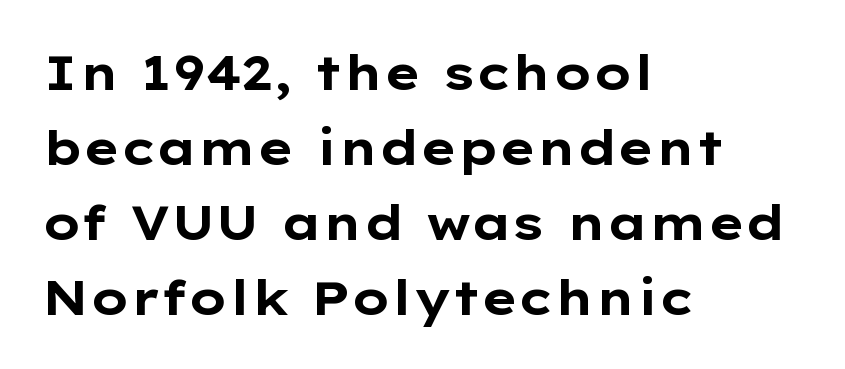
The image shows 48 px bold, wide sans-serif type, upright; set left-aligned, normal line spacing (1.56x), normal letter spacing, not underlined; low stroke contrast and a medium x-height.
